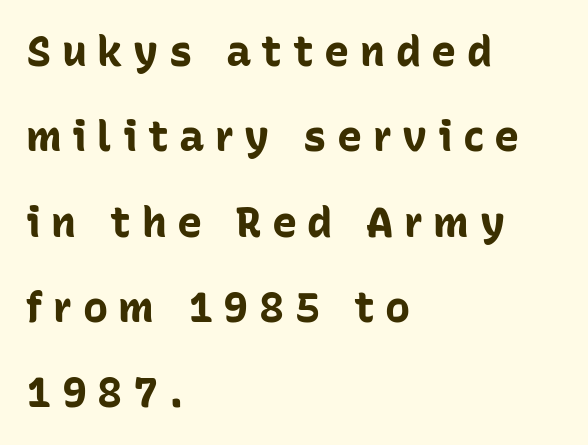
The image shows 42 px bold sans-serif type, upright; set left-aligned, loose line spacing (2.03x), unusually wide letter spacing (+0.25 em), not underlined; low stroke contrast and a medium x-height.
